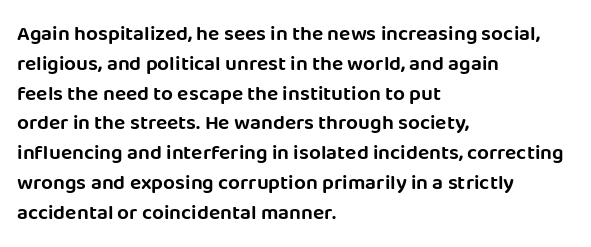
The image shows 21 px text type, upright; set left-aligned, normal line spacing (1.42x), normal letter spacing, not underlined.
